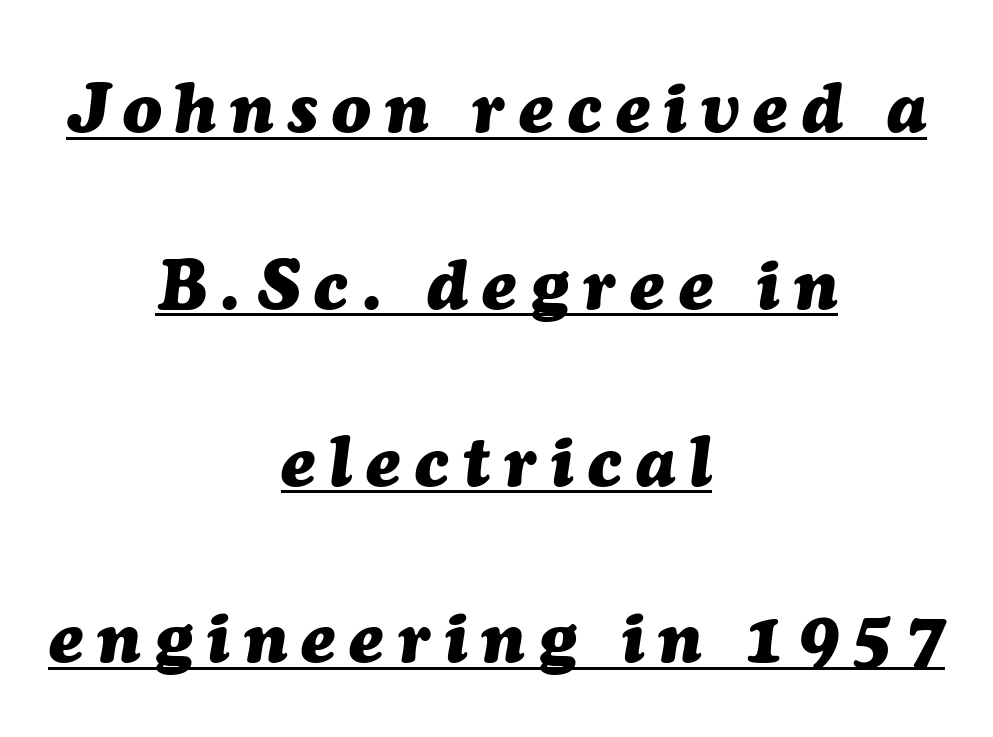
{"italic": "yes", "lean": "right", "slant_degrees": 7, "bold": "yes", "weight": "heavy", "width": "normal", "stroke_contrast": "medium", "x_height": "medium", "monospaced": "no", "underline": "yes", "align": "center", "line_spacing": "loose", "line_spacing_ratio": 2.49, "letter_spacing": "wide", "letter_spacing_em": 0.2, "glyph_px": 71}
